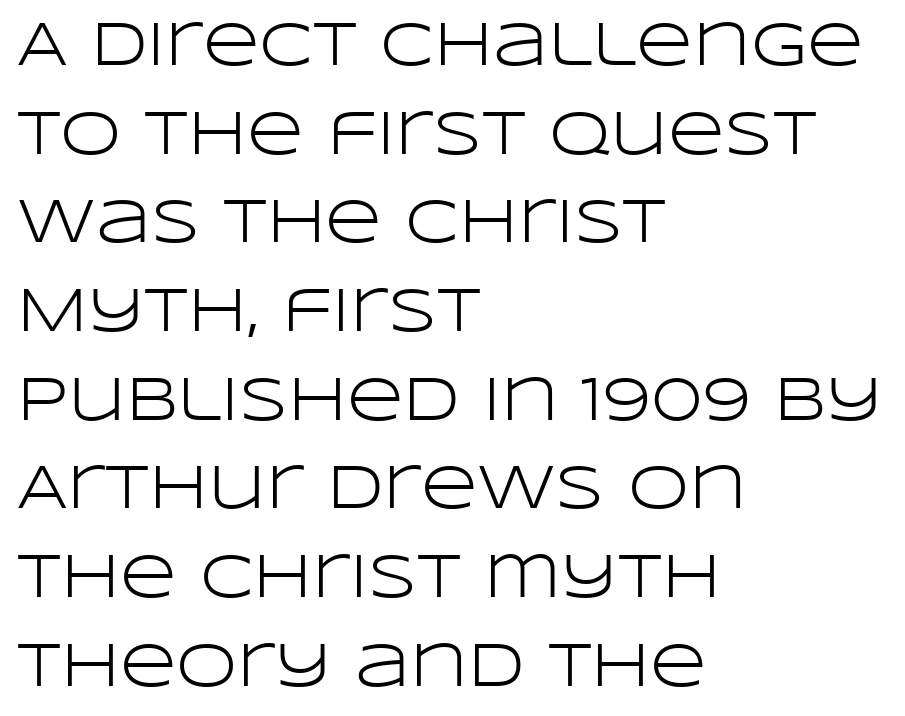
The image shows 62 px light, wide sans-serif type, upright; set left-aligned, normal line spacing (1.43x), normal letter spacing, not underlined; low stroke contrast and a large x-height.
